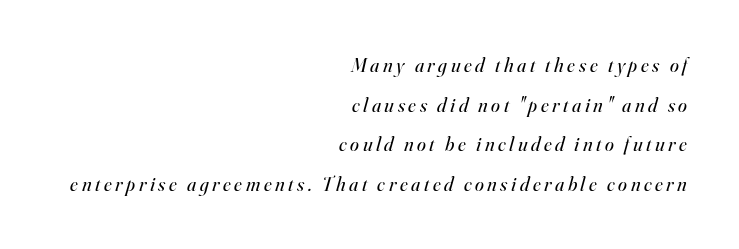
Q: Is the text bold? A: No.
Q: Is the text italic (slanted)? A: Yes, it leans right by about 16 degrees.
Q: Is the text underlined? A: No.
Q: How is the paragraph aligned? A: Right-aligned.
Q: Is the spacing between lines tight, normal or loose? A: Loose.
